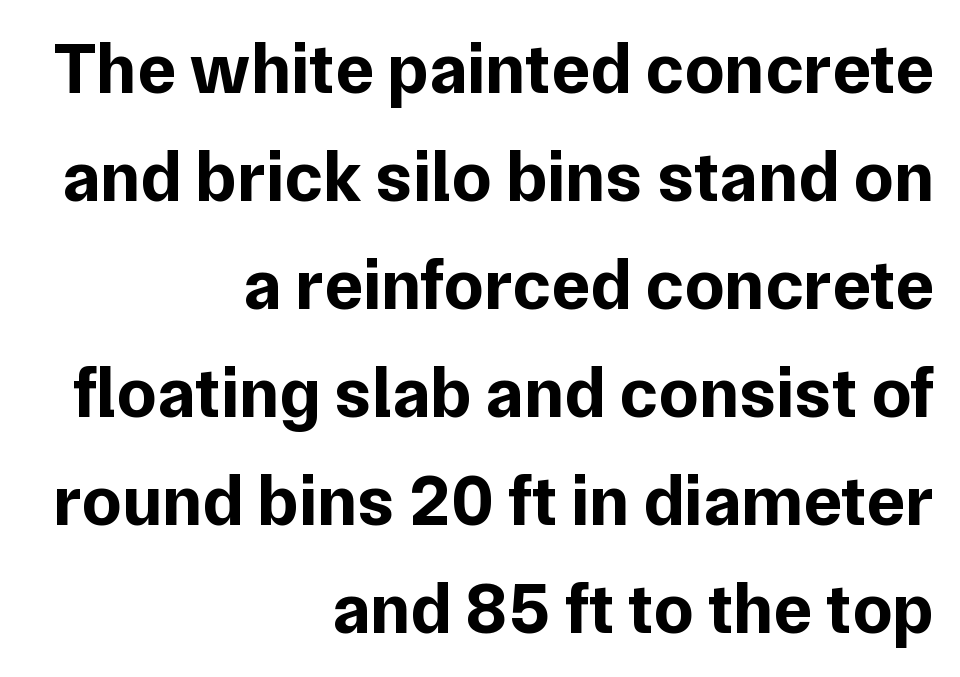
The image shows 72 px bold sans-serif type, upright; set right-aligned, normal line spacing (1.5x), normal letter spacing, not underlined; low stroke contrast and a medium x-height.
